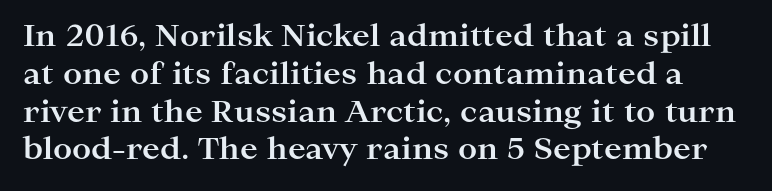
{"serif": "yes", "italic": "no", "bold": "yes", "weight": "bold", "width": "wide", "stroke_contrast": "high", "x_height": "medium", "monospaced": "no", "underline": "no", "line_spacing": "normal", "line_spacing_ratio": 1.26, "letter_spacing": "normal", "letter_spacing_em": 0.0, "glyph_px": 30}
